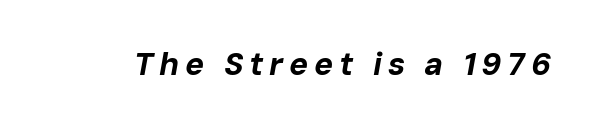
The image shows 32 px bold type, italic (leaning right); set not underlined; low stroke contrast and a medium x-height.
